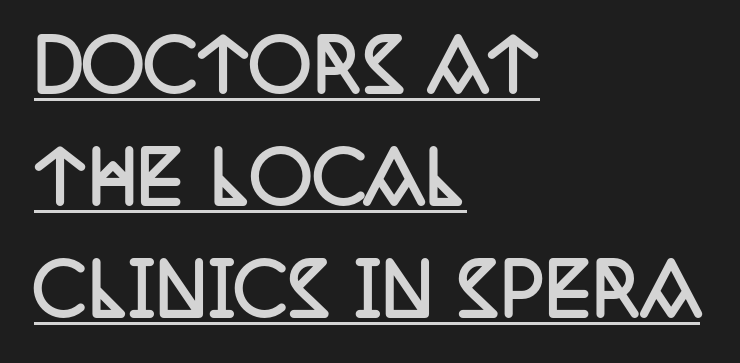
{"serif": "yes", "italic": "no", "bold": "yes", "weight": "semibold", "width": "condensed", "stroke_contrast": "low", "x_height": "large", "monospaced": "no", "underline": "yes", "align": "left", "line_spacing": "normal", "line_spacing_ratio": 1.6, "letter_spacing": "normal", "letter_spacing_em": 0.0, "glyph_px": 70}
